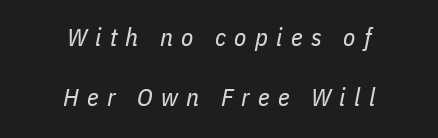
Q: Is the text bold? A: No.
Q: Is the text italic (slanted)? A: Yes, it leans right by about 11 degrees.
Q: Is the text underlined? A: No.
Q: How is the paragraph aligned? A: Centered.
Q: Is the spacing between letters normal or unusually wide? A: Unusually wide.
Q: Is the spacing between lines tight, normal or loose? A: Loose.
